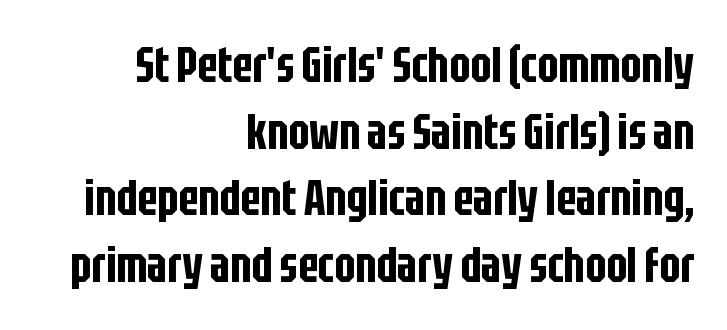
Varying glyph widths throughout — classic text-font behaviour. The foot of each line stays bare and open. Interline gaps are of average width in this sample. Observe the ordinary spacing: letters are neighbours, not strangers. You can tell it's not italic because the verticals are truly vertical. The glyphs in this specimen are sans serif.
